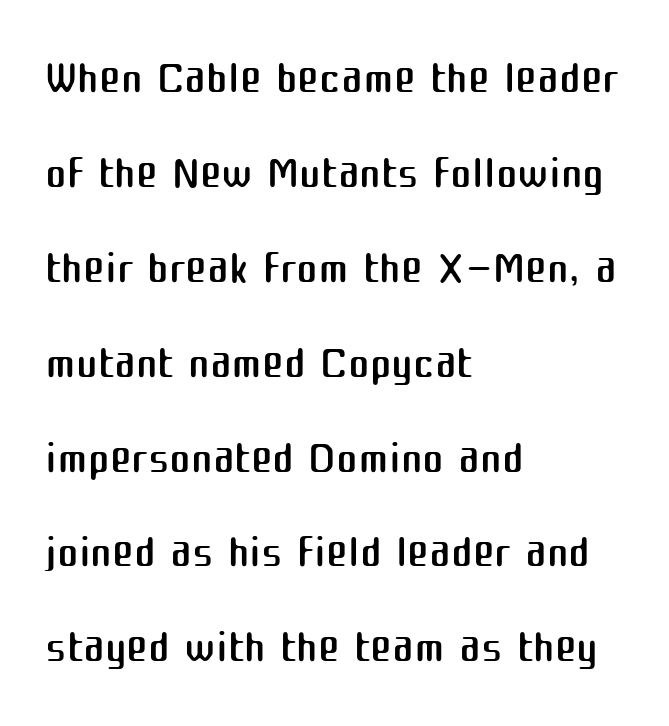
The image shows 65 px regular-weight sans-serif type, upright; set left-aligned, normal line spacing (1.46x), normal letter spacing, not underlined; medium stroke contrast and a medium x-height.
